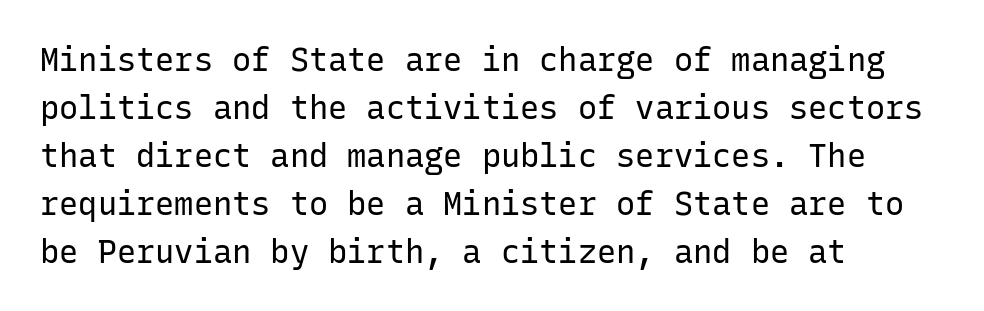
Q: Is the text bold? A: No.
Q: Is the text italic (slanted)? A: No, it is upright.
Q: Is the typeface a serif or a sans-serif typeface? A: Sans-serif.
Q: Is the text underlined? A: No.
Q: How is the paragraph aligned? A: Left-aligned.
Q: Is the spacing between letters normal or unusually wide? A: Normal.
Q: Is the spacing between lines tight, normal or loose? A: Normal.
Q: Width (condensed, normal, or wide)? A: Normal.
Q: Stroke contrast? A: Low.
Q: x-height? A: Medium.
Q: Monospaced? A: Yes.
